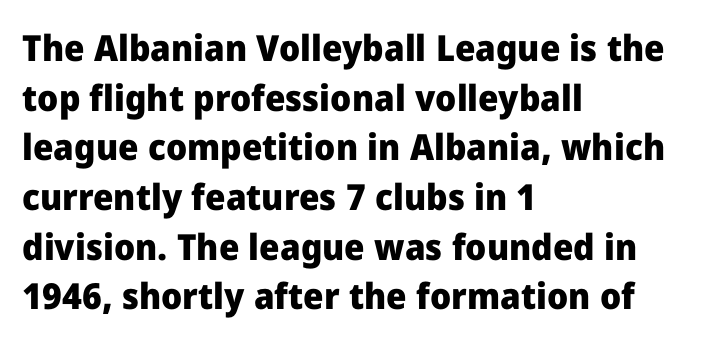
Q: Is the text bold? A: Yes.
Q: Is the text italic (slanted)? A: No, it is upright.
Q: Is the typeface a serif or a sans-serif typeface? A: Sans-serif.
Q: Is the text underlined? A: No.
Q: How is the paragraph aligned? A: Left-aligned.
Q: Is the spacing between letters normal or unusually wide? A: Normal.
Q: Is the spacing between lines tight, normal or loose? A: Normal.
Q: Width (condensed, normal, or wide)? A: Normal.
Q: Stroke contrast? A: Low.
Q: x-height? A: Medium.
Q: Monospaced? A: No.
